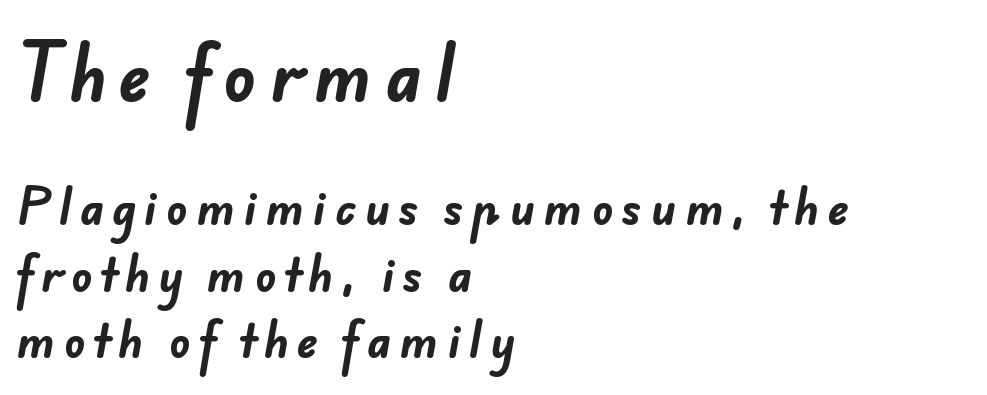
The image shows 66 px bold sans-serif type; set left-aligned, normal line spacing (1.51x), not underlined; the first (top) block is 1.5x larger; low stroke contrast and a small x-height.
